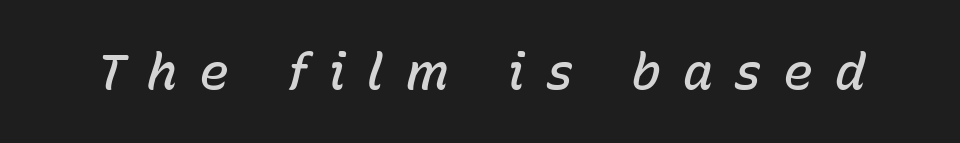
The image shows 50 px semibold type, italic (leaning right); set unusually wide letter spacing (+0.43 em), not underlined; low stroke contrast and a medium x-height.
